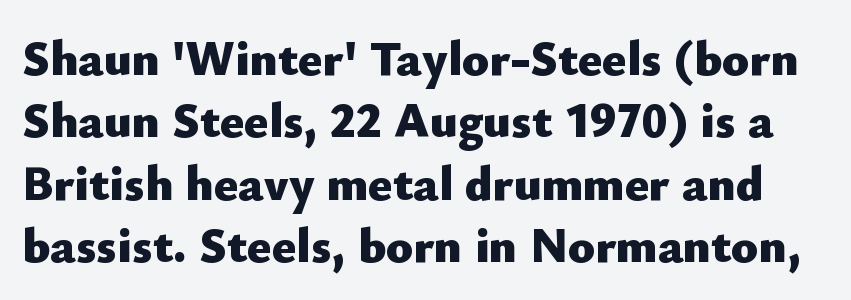
Q: Is the text bold? A: Yes.
Q: Is the text italic (slanted)? A: No, it is upright.
Q: Is the typeface a serif or a sans-serif typeface? A: Sans-serif.
Q: Is the text underlined? A: No.
Q: Is the spacing between letters normal or unusually wide? A: Normal.
Q: Is the spacing between lines tight, normal or loose? A: Normal.
Q: Width (condensed, normal, or wide)? A: Normal.
Q: Stroke contrast? A: Low.
Q: x-height? A: Small.
Q: Monospaced? A: No.
